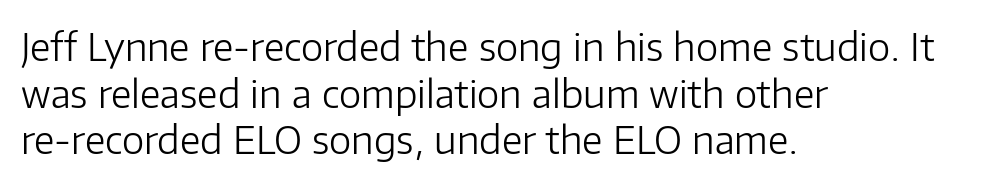
No feet cap the strokes, marking this as sans-serif type. There is no visible air inserted between adjacent glyphs. Ordinary non-slanted type is in use. The strokes carry an ordinary text weight at most. Notice how the passage keeps a crisp vertical edge on the left only.
